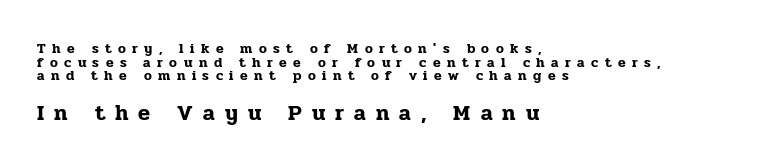
Tightly led — the rows are bunched. Which of the two is more prominent by size? The second, at the bottom. This sample is left-justified, so line endings fall wherever the words run out. The type is letterspaced generously, with wide tracking.
